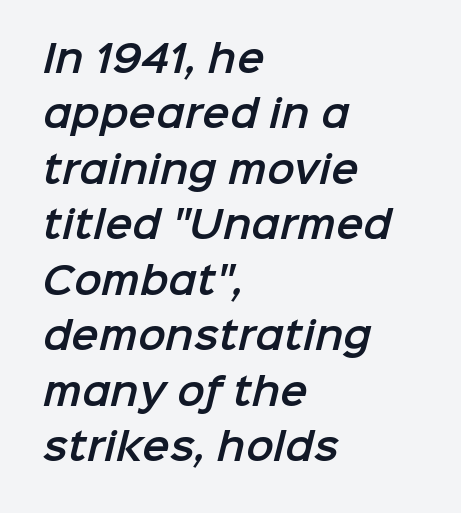
Descenders hang freely into open space. Summary of vertical rhythm: regular, with standard interline spacing. Caption: multi-line text, flush left, ragged right. The face used here is rendered with its standard letterfit.
